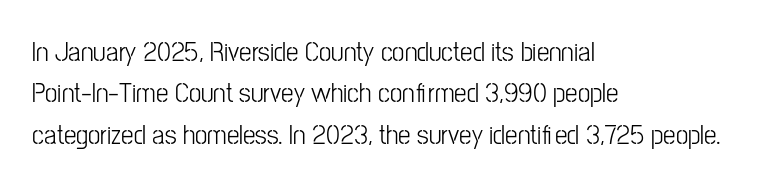
{"serif": "no", "italic": "no", "bold": "no", "weight": "light", "width": "condensed", "stroke_contrast": "low", "x_height": "medium", "monospaced": "no", "underline": "no", "align": "left", "line_spacing": "normal", "line_spacing_ratio": 1.48, "letter_spacing": "normal", "letter_spacing_em": 0.0, "glyph_px": 28}
